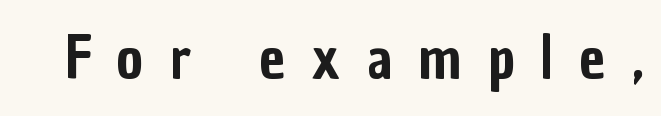
The image shows 58 px condensed sans-serif type, upright; set unusually wide letter spacing (+0.45 em), not underlined; low stroke contrast and a medium x-height.
